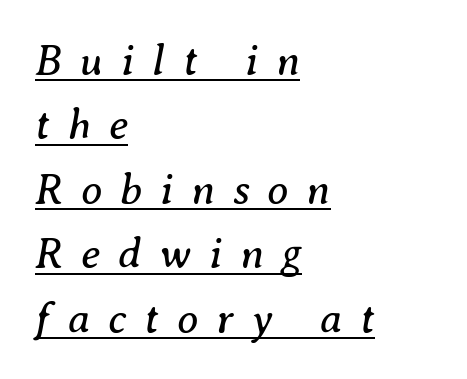
The image shows 43 px regular-weight serif type, italic (leaning right); set left-aligned, normal line spacing (1.5x), unusually wide letter spacing (+0.42 em), underlined; medium stroke contrast and a medium x-height.
